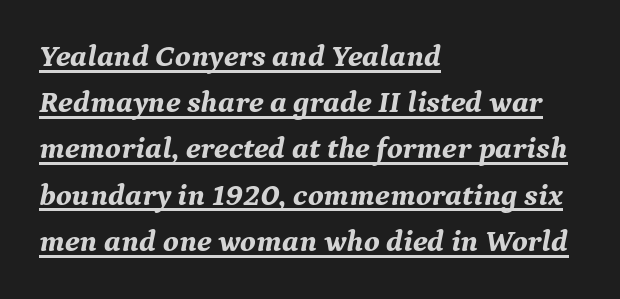
Q: Is the text bold? A: Yes.
Q: Is the text italic (slanted)? A: Yes, it leans right by about 9 degrees.
Q: Is the typeface a serif or a sans-serif typeface? A: Serif.
Q: Is the text underlined? A: Yes.
Q: How is the paragraph aligned? A: Left-aligned.
Q: Is the spacing between letters normal or unusually wide? A: Normal.
Q: Is the spacing between lines tight, normal or loose? A: Normal.
Q: Width (condensed, normal, or wide)? A: Normal.
Q: Stroke contrast? A: Medium.
Q: x-height? A: Medium.
Q: Monospaced? A: No.
